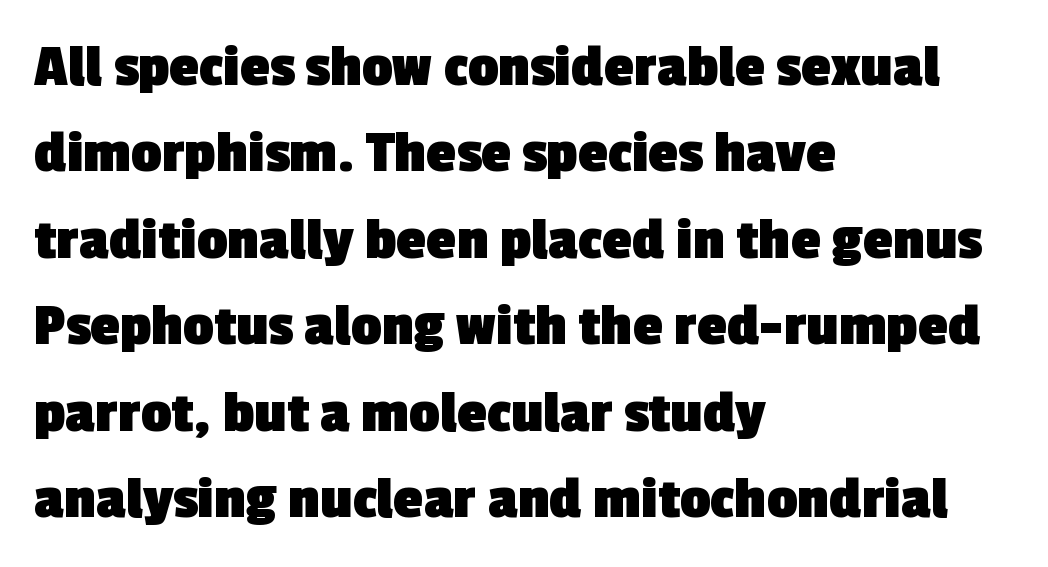
{"serif": "no", "bold": "yes", "weight": "heavy", "width": "normal", "x_height": "medium", "monospaced": "no", "underline": "no", "align": "left", "line_spacing": "normal", "line_spacing_ratio": 1.44, "letter_spacing": "normal", "letter_spacing_em": 0.0, "glyph_px": 60}
